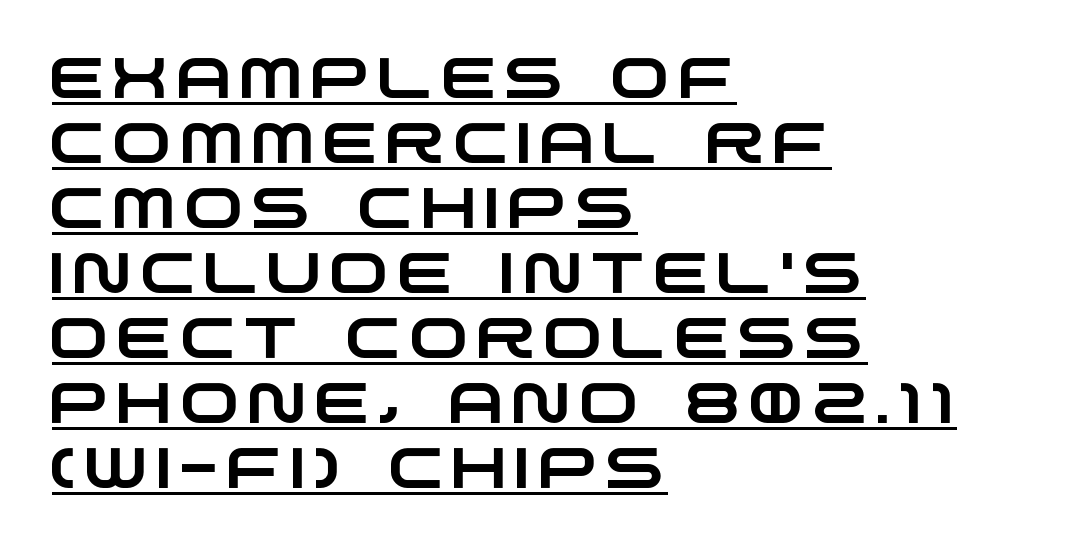
The image shows 57 px wide sans-serif type; set left-aligned, tight line spacing (1.14x), underlined; low stroke contrast and a large x-height.
